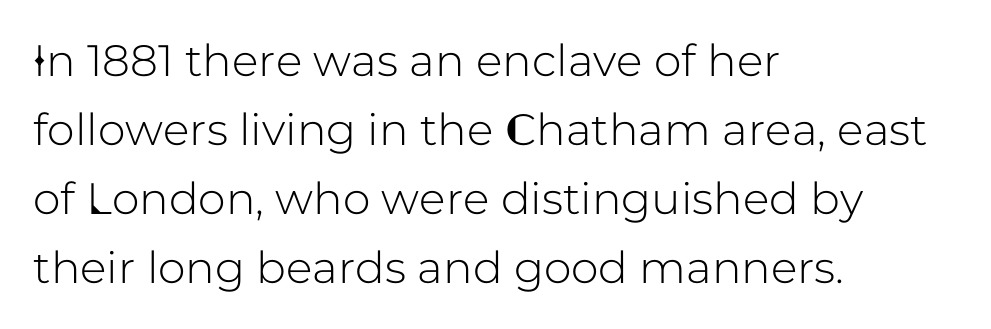
Q: Is the text italic (slanted)? A: No, it is upright.
Q: Is the typeface a serif or a sans-serif typeface? A: Sans-serif.
Q: Is the text underlined? A: No.
Q: How is the paragraph aligned? A: Left-aligned.
Q: Is the spacing between letters normal or unusually wide? A: Normal.
Q: Is the spacing between lines tight, normal or loose? A: Normal.
Q: Width (condensed, normal, or wide)? A: Normal.
Q: Stroke contrast? A: Low.
Q: x-height? A: Medium.
Q: Monospaced? A: No.
